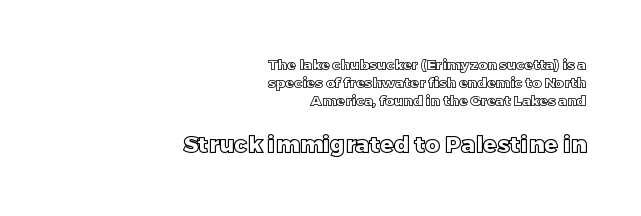
A typesetter would call this zero additional tracking. The baseline area is clear. Layout note: lines flush right. Of the two passages, the one underneath uses the larger point size. The lines sit at an ordinary, default distance from one another.
